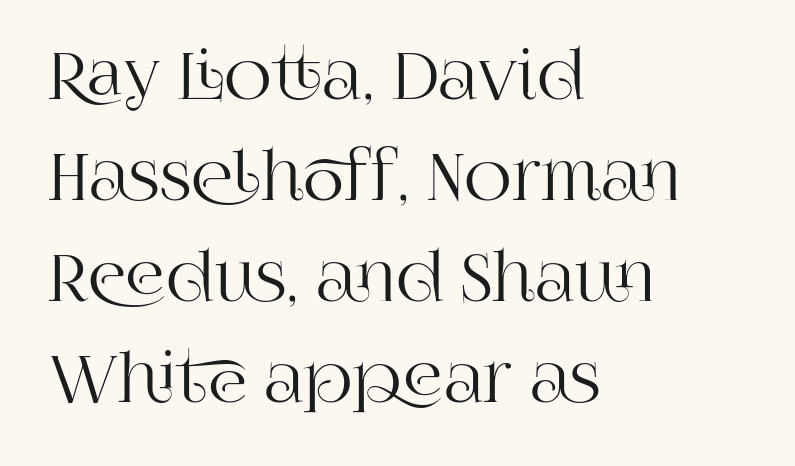
Q: Is the text italic (slanted)? A: No, it is upright.
Q: Is the typeface a serif or a sans-serif typeface? A: Serif.
Q: Is the text underlined? A: No.
Q: How is the paragraph aligned? A: Left-aligned.
Q: Is the spacing between letters normal or unusually wide? A: Normal.
Q: Is the spacing between lines tight, normal or loose? A: Normal.
Q: Width (condensed, normal, or wide)? A: Normal.
Q: Stroke contrast? A: High.
Q: x-height? A: Large.
Q: Monospaced? A: No.
